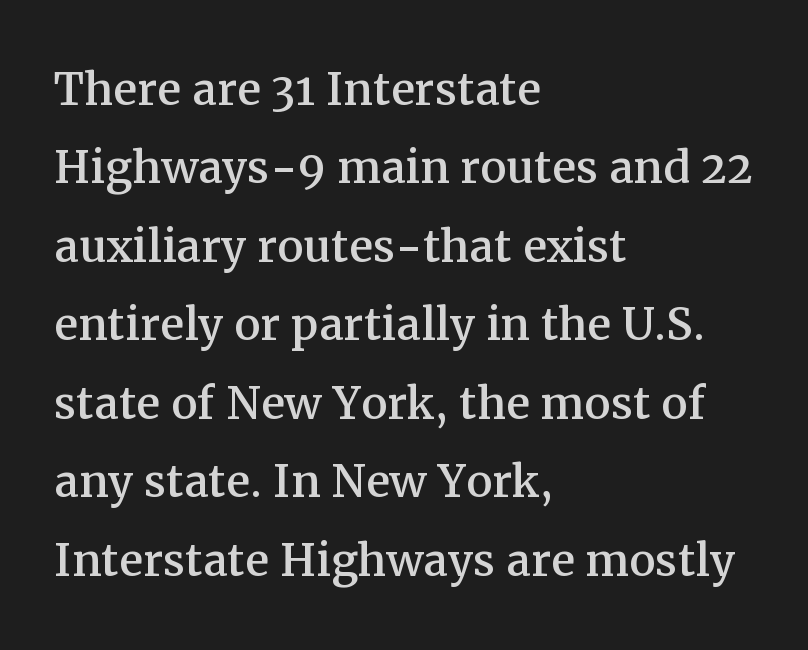
Underline: absent. These lines keep a tight, regular rhythm from letter to letter. A student would call this left alignment; a typographer would say flush left, rag right. Proportional: the letters do not fall into vertical columns. The typeface chosen for these lines features serifs.
